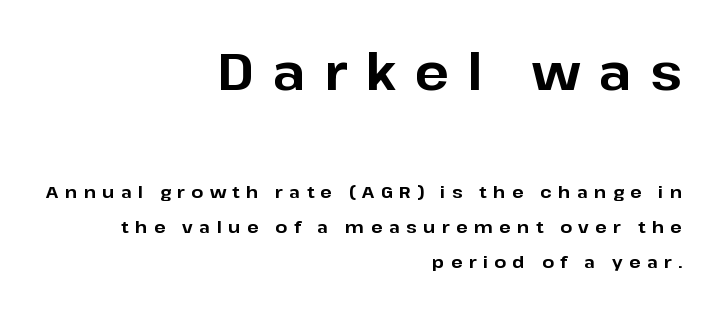
Leading: increased. Caption: upper text group enlarged, lower text group reduced. Note the varied advance widths — an 'i' is clearly narrower than an 'm'. A full-strength bold gives these letters their thick strokes. Vertical strokes here are truly vertical. A student would call this right alignment; a typographer would say flush right, rag left.
